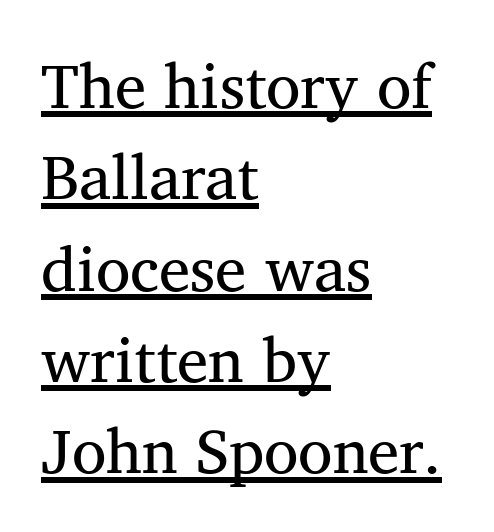
{"serif": "yes", "bold": "no", "weight": "regular", "width": "normal", "stroke_contrast": "medium", "x_height": "medium", "monospaced": "no", "underline": "yes", "align": "left", "line_spacing": "normal", "line_spacing_ratio": 1.45, "letter_spacing": "normal", "letter_spacing_em": 0.0, "glyph_px": 63}
